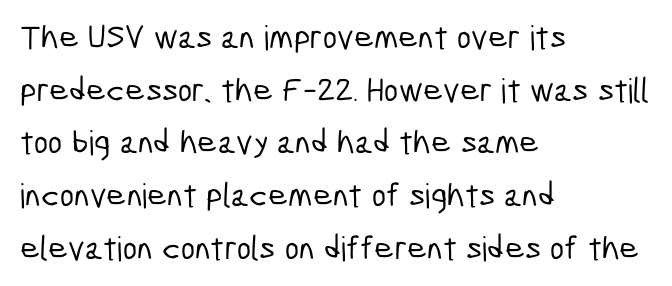
There is no visible air inserted between adjacent glyphs. No feet cap the strokes, marking this as sans-serif type. In CSS terms this would be text-align: left. Just letters on the line, the space beneath them empty.
